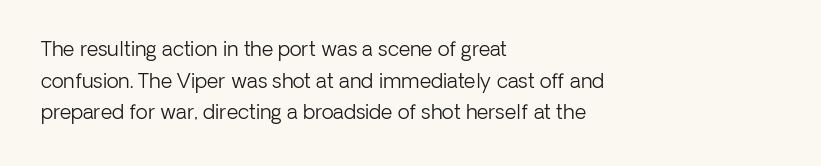
Teacher's note: observe the even left margin — that is flush-left alignment. The passage shown is not underscored anywhere. The rendering uses a moderate line-height, typical for paragraphs. Ascenders rise straight up at ninety degrees. Nobody touched the tracking dial on this one.
